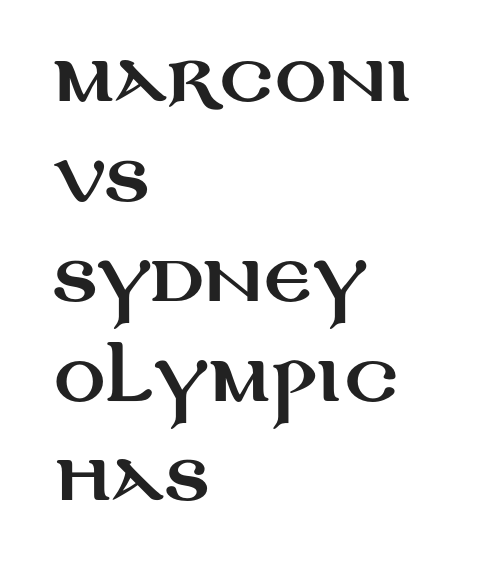
The image shows 64 px wide sans-serif type, upright; set left-aligned, normal line spacing (1.56x), normal letter spacing, not underlined; medium stroke contrast and a large x-height.
